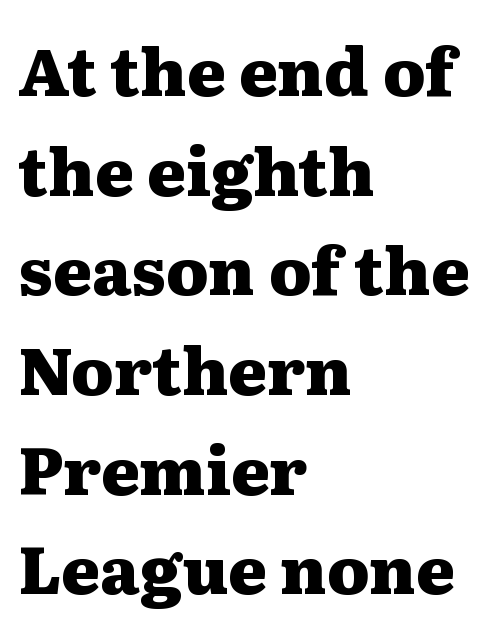
The rendering anchors every line to the left-hand side. Is this a fixed-width face? No — the glyphs have proportional, varying widths. The font family rendered here belongs to the serif group. Each word holds together tightly as a unit, with standard inter-letter gaps. These words are printed bold, with thick strokes throughout.
